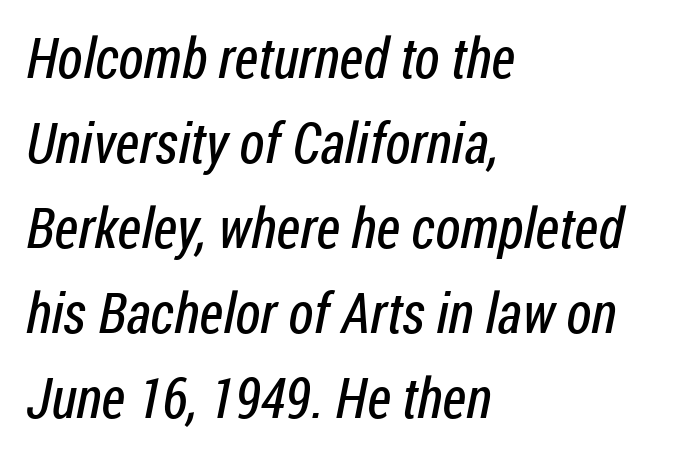
The typeface has the unassuming heft of standard copy or less. The rendering uses natural spacing where letterforms have individual widths. Horizontally, the lines are justified to the leading edge only. Characters follow at the spacing the type designer built in.
